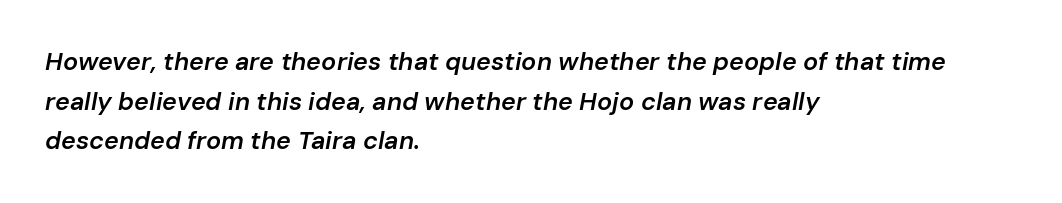
The image shows 25 px text type, italic (leaning right); set left-aligned, normal line spacing (1.59x), normal letter spacing, not underlined.
